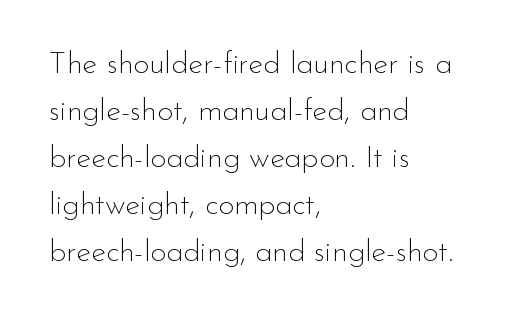
The image shows 31 px thin sans-serif type, upright; set left-aligned, normal line spacing (1.52x), normal letter spacing, not underlined; low stroke contrast and a small x-height.
